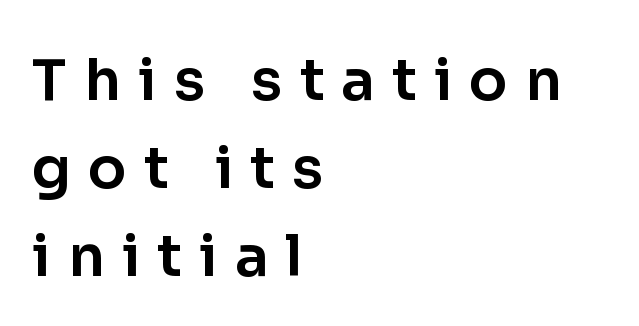
The image shows 57 px sans-serif type, upright; set left-aligned, normal line spacing (1.54x), unusually wide letter spacing (+0.3 em), not underlined; low stroke contrast and a medium x-height.
